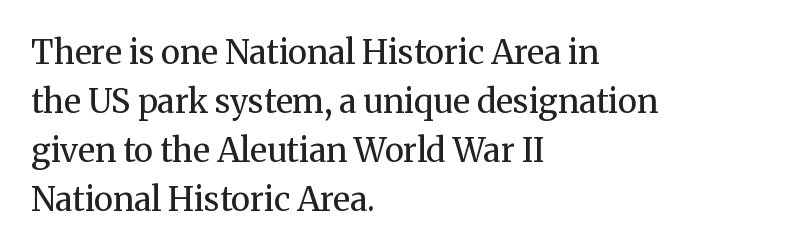
The image shows 33 px regular-weight serif type, upright; set left-aligned, normal line spacing (1.48x), normal letter spacing, not underlined; medium stroke contrast and a medium x-height.
